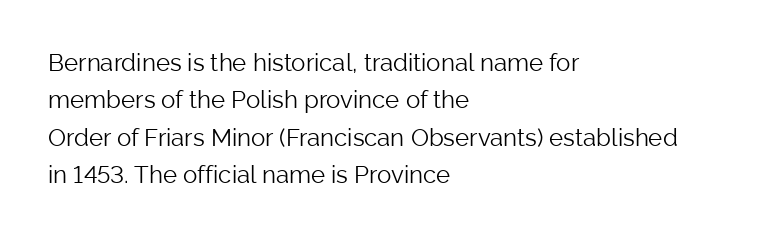
{"italic": "no", "bold": "no", "underline": "no", "align": "left", "line_spacing": "normal", "line_spacing_ratio": 1.56, "letter_spacing": "normal", "letter_spacing_em": 0.0, "glyph_px": 24}
